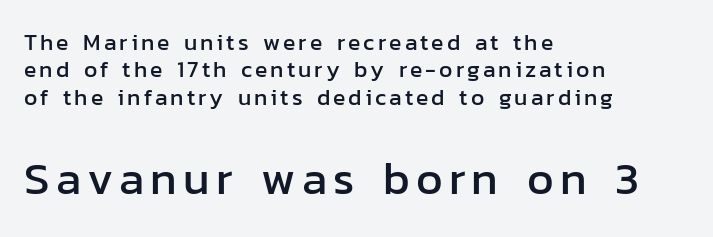
The image shows 46 px sans-serif type, upright; set left-aligned, line spacing 1.19x, not underlined; the second (bottom) block is 2.0x larger; low stroke contrast and a medium x-height.
